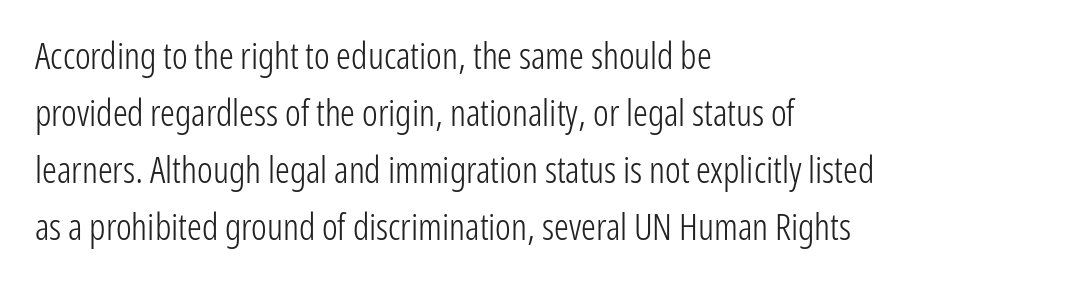
{"serif": "no", "italic": "no", "bold": "no", "weight": "light", "width": "condensed", "stroke_contrast": "low", "x_height": "medium", "monospaced": "no", "underline": "no", "align": "left", "line_spacing": "normal", "line_spacing_ratio": 1.54, "letter_spacing": "normal", "letter_spacing_em": 0.0, "glyph_px": 37}
